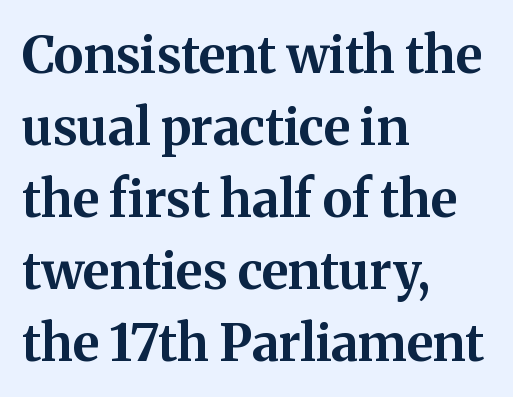
Note the varied advance widths — an 'i' is clearly narrower than an 'm'. The font family rendered here belongs to the serif group. This rendering features lettering with no underline. Typeset ragged right — the left edge is the straight one. The passage shown is emphatically bold. Horizontal bands of white between lines are of average thickness.
